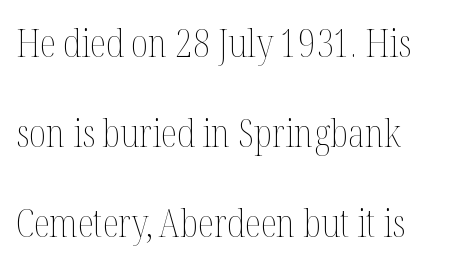
{"italic": "no", "bold": "no", "weight": "thin", "width": "condensed", "stroke_contrast": "medium", "x_height": "medium", "monospaced": "no", "underline": "no", "line_spacing": "loose", "line_spacing_ratio": 2.37, "letter_spacing": "normal", "letter_spacing_em": 0.0, "glyph_px": 38}
